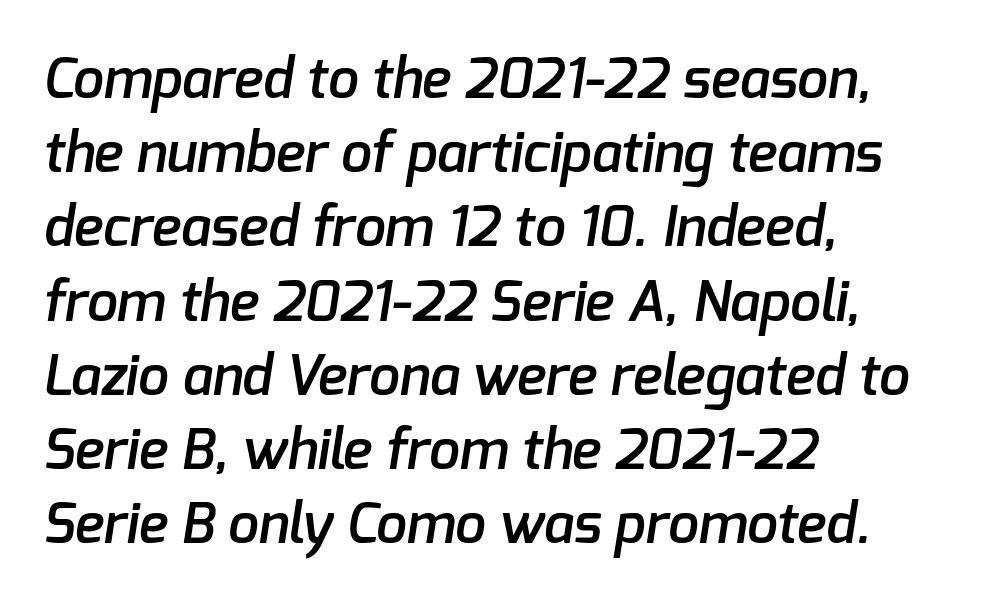
The image shows 55 px semibold sans-serif type; set left-aligned, normal line spacing (1.35x), normal letter spacing, not underlined; low stroke contrast and a medium x-height.
